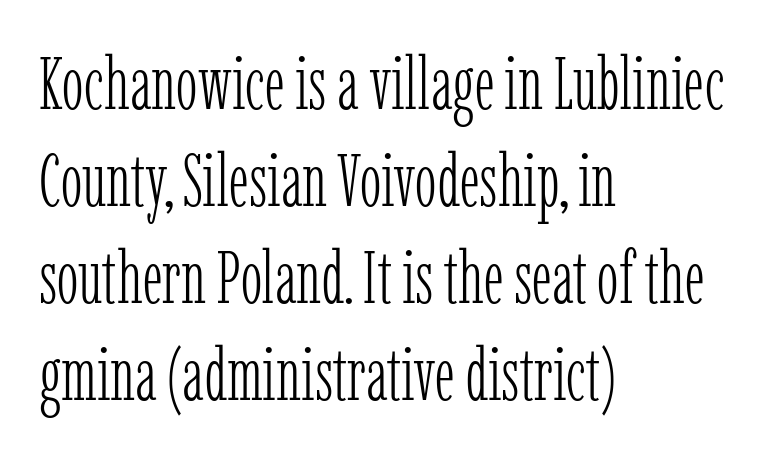
The image shows 73 px light, condensed serif type, upright; set left-aligned, normal line spacing (1.33x), normal letter spacing, not underlined; low stroke contrast and a medium x-height.
